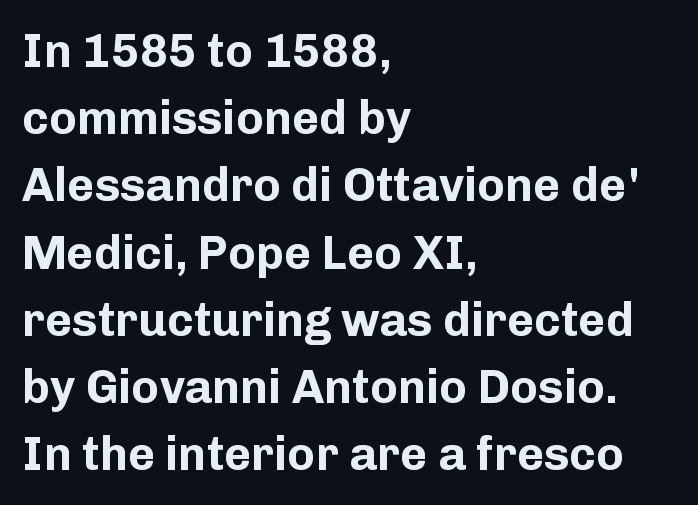
Each new line begins a customary step beneath the previous one. The typeface chosen for these lines omits serifs. Default kerning and tracking; the words read as compact shapes. The strip under each line holds only bare page. The text block is weighted toward the left margin, trailing off unevenly rightward.
